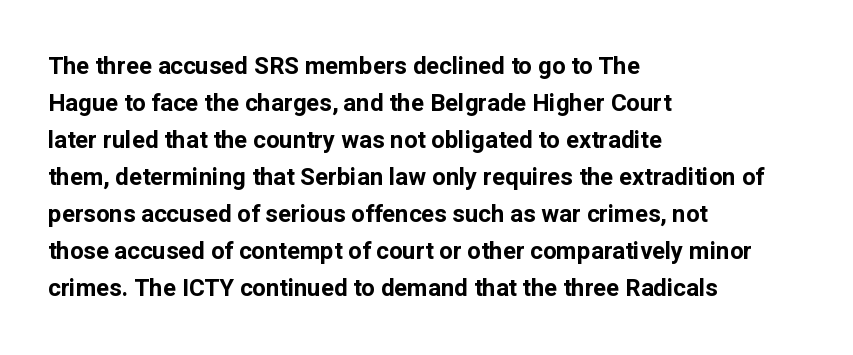
Q: Is the text bold? A: Yes.
Q: Is the text italic (slanted)? A: No, it is upright.
Q: Is the text underlined? A: No.
Q: How is the paragraph aligned? A: Left-aligned.
Q: Is the spacing between letters normal or unusually wide? A: Normal.
Q: Is the spacing between lines tight, normal or loose? A: Normal.
